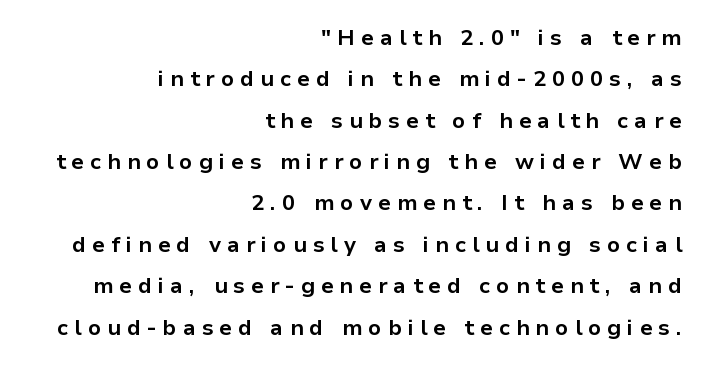
Q: Is the text bold? A: Yes.
Q: Is the text italic (slanted)? A: No, it is upright.
Q: Is the text underlined? A: No.
Q: How is the paragraph aligned? A: Right-aligned.
Q: Is the spacing between letters normal or unusually wide? A: Unusually wide.
